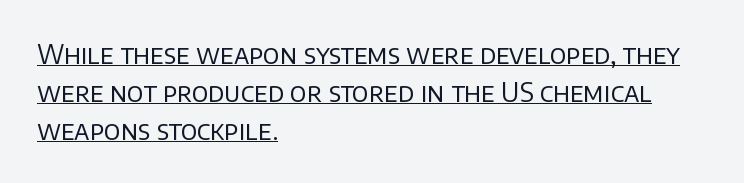
The characters are drawn with everyday or finer stroke widths. Reading down the block, your eye returns to a fixed left position each line. This rendering leaves character spacing at its baseline value. In designer terms, the underline attribute is active on this setting. Posture: straight, roman, zero tilt. The rendering uses a moderate line-height, typical for paragraphs.
